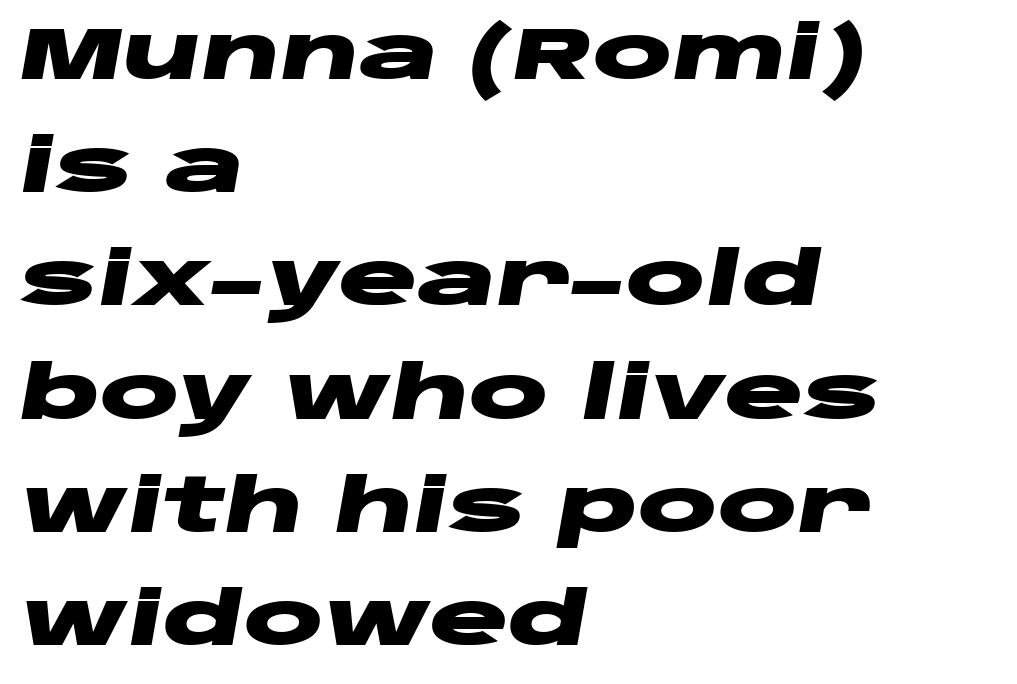
Q: Is the text bold? A: Yes.
Q: Is the text italic (slanted)? A: Yes, it leans right by about 10 degrees.
Q: Is the text underlined? A: No.
Q: How is the paragraph aligned? A: Left-aligned.
Q: Is the spacing between letters normal or unusually wide? A: Normal.
Q: Is the spacing between lines tight, normal or loose? A: Normal.
Q: Width (condensed, normal, or wide)? A: Wide.
Q: Stroke contrast? A: Low.
Q: x-height? A: Large.
Q: Monospaced? A: No.
